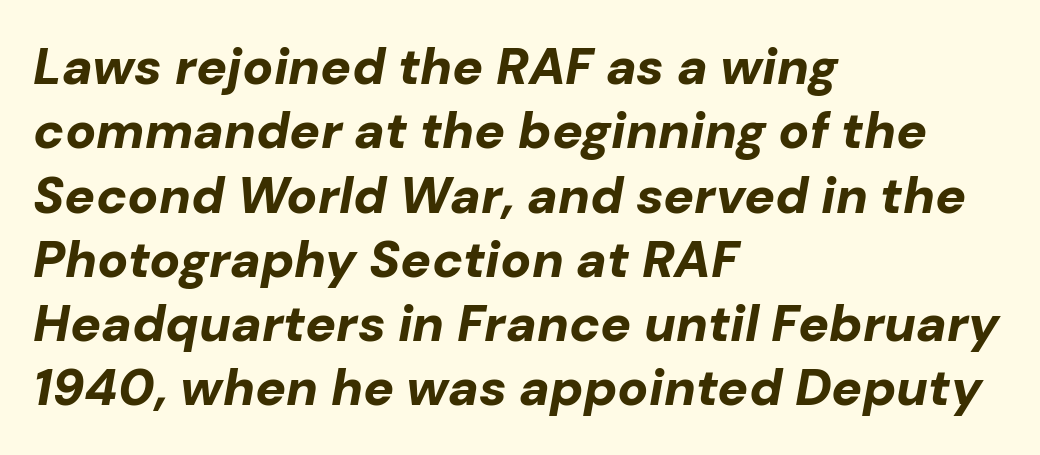
Q: Is the text bold? A: Yes.
Q: Is the text italic (slanted)? A: Yes, it leans right by about 10 degrees.
Q: Is the text underlined? A: No.
Q: How is the paragraph aligned? A: Left-aligned.
Q: Is the spacing between letters normal or unusually wide? A: Normal.
Q: Is the spacing between lines tight, normal or loose? A: Normal.
Q: Width (condensed, normal, or wide)? A: Normal.
Q: Stroke contrast? A: Low.
Q: x-height? A: Medium.
Q: Monospaced? A: No.
